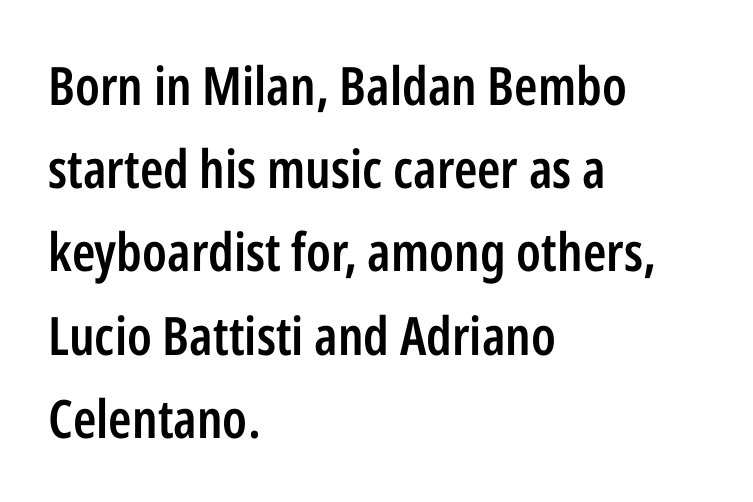
The designer left line spacing at the default. The lettering stays uniformly vertical, giving the passage a roman look. Serif or sans? Sans — the stroke terminals are bare. Layout note: lines flush left. Is this a fixed-width face? No — the glyphs have proportional, varying widths.
